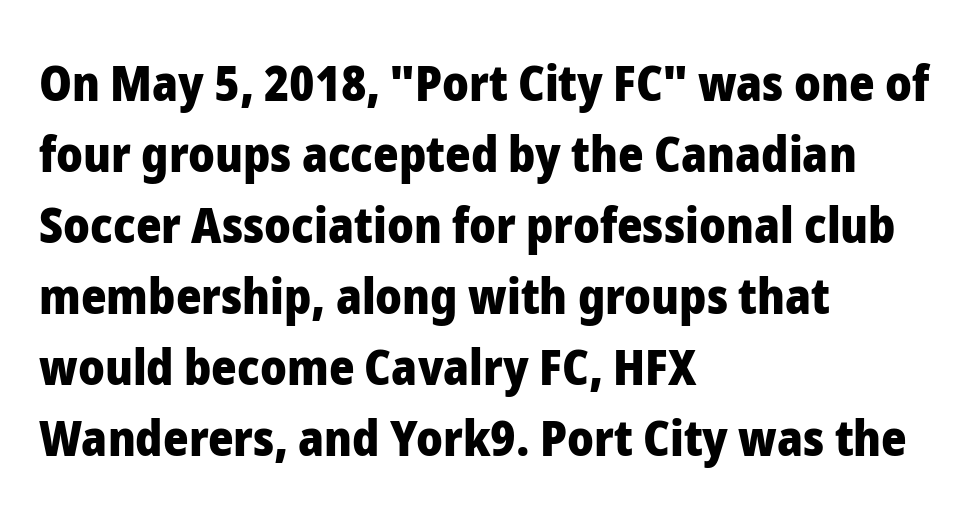
Q: Is the text bold? A: Yes.
Q: Is the text italic (slanted)? A: No, it is upright.
Q: Is the typeface a serif or a sans-serif typeface? A: Sans-serif.
Q: Is the text underlined? A: No.
Q: How is the paragraph aligned? A: Left-aligned.
Q: Is the spacing between letters normal or unusually wide? A: Normal.
Q: Is the spacing between lines tight, normal or loose? A: Normal.
Q: Width (condensed, normal, or wide)? A: Normal.
Q: Stroke contrast? A: Low.
Q: x-height? A: Medium.
Q: Monospaced? A: No.
